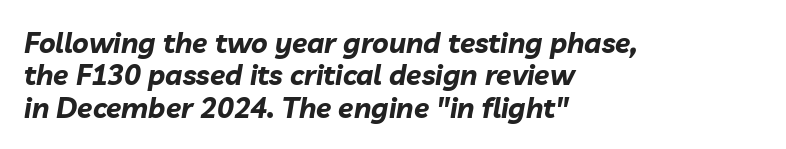
{"italic": "yes", "lean": "right", "slant_degrees": 10, "bold": "yes", "weight": "bold", "width": "normal", "stroke_contrast": "low", "x_height": "medium", "monospaced": "no", "underline": "no", "align": "left", "line_spacing_ratio": 1.16, "letter_spacing": "normal", "letter_spacing_em": 0.0, "glyph_px": 28}
